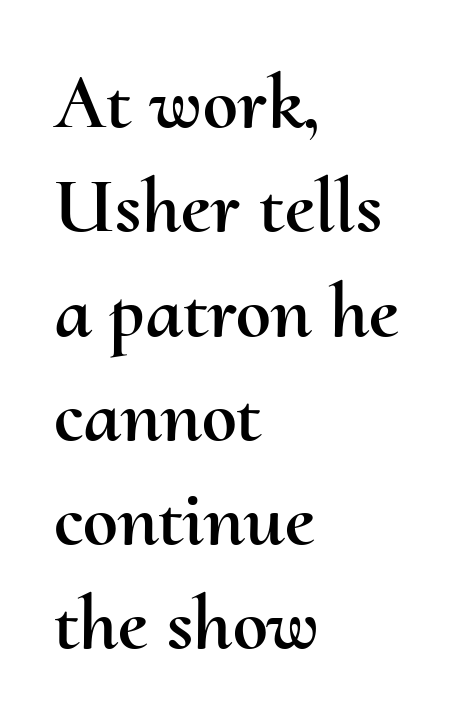
{"italic": "no", "width": "normal", "stroke_contrast": "medium", "x_height": "small", "monospaced": "no", "underline": "no", "align": "left", "line_spacing": "normal", "line_spacing_ratio": 1.32, "letter_spacing": "normal", "letter_spacing_em": 0.0, "glyph_px": 79}
